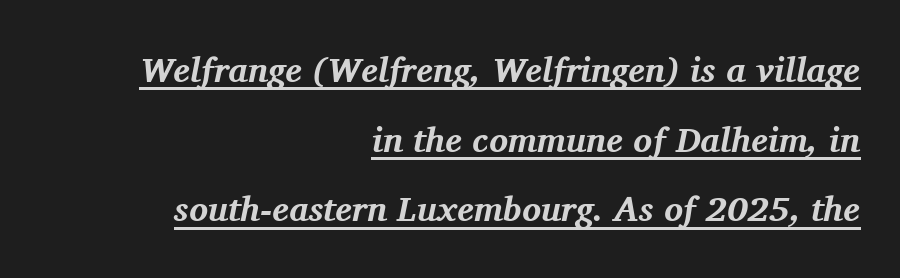
Q: Is the text bold? A: Yes.
Q: Is the text italic (slanted)? A: Yes, it leans right by about 11 degrees.
Q: Is the typeface a serif or a sans-serif typeface? A: Serif.
Q: Is the text underlined? A: Yes.
Q: How is the paragraph aligned? A: Right-aligned.
Q: Is the spacing between letters normal or unusually wide? A: Normal.
Q: Is the spacing between lines tight, normal or loose? A: Loose.
Q: Width (condensed, normal, or wide)? A: Normal.
Q: Stroke contrast? A: Medium.
Q: x-height? A: Medium.
Q: Monospaced? A: No.
